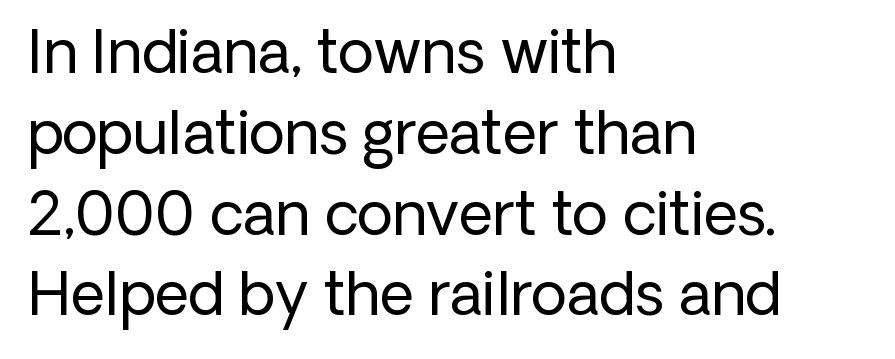
The image shows 59 px regular-weight sans-serif type, upright; set left-aligned, normal line spacing (1.37x), normal letter spacing, not underlined; low stroke contrast and a medium x-height.
